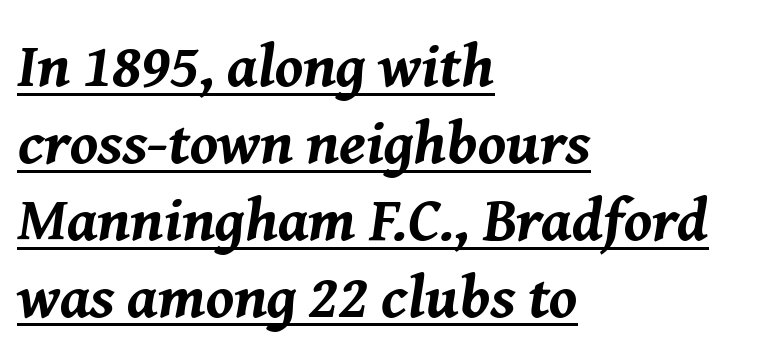
In designer terms, the underline attribute is active on this setting. The rendering uses natural spacing where letterforms have individual widths. Notice how thick the strokes are: this is what a full bold looks like. The whole block is typeset with a tilt. Standard letterfit; no display-style spreading of the glyphs.
